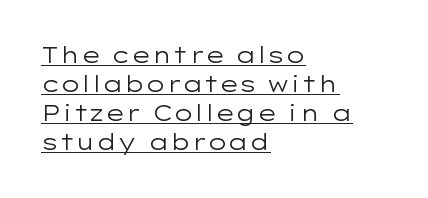
{"italic": "no", "bold": "no", "underline": "yes", "align": "left", "line_spacing": "normal", "line_spacing_ratio": 1.32, "letter_spacing": "normal", "letter_spacing_em": 0.0, "glyph_px": 22}
